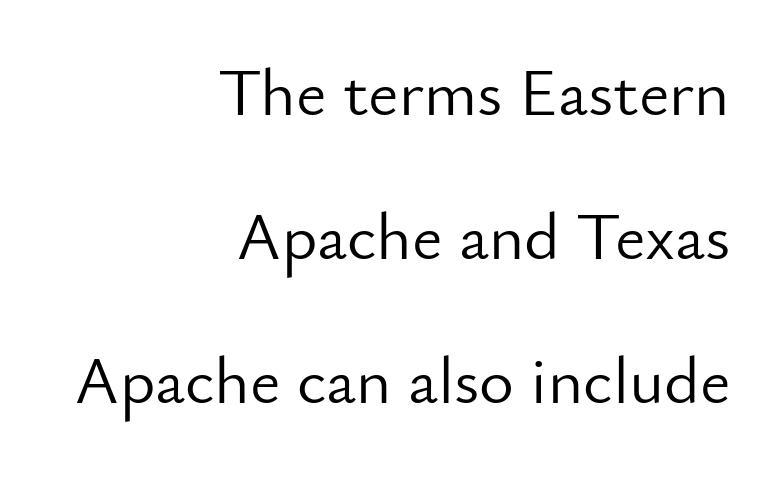
Q: Is the text bold? A: No.
Q: Is the text italic (slanted)? A: No, it is upright.
Q: Is the typeface a serif or a sans-serif typeface? A: Sans-serif.
Q: Is the text underlined? A: No.
Q: How is the paragraph aligned? A: Right-aligned.
Q: Is the spacing between letters normal or unusually wide? A: Normal.
Q: Is the spacing between lines tight, normal or loose? A: Loose.
Q: Width (condensed, normal, or wide)? A: Normal.
Q: Stroke contrast? A: Low.
Q: x-height? A: Small.
Q: Monospaced? A: No.
